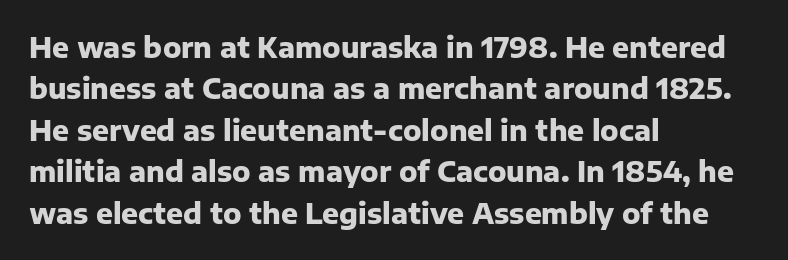
The image shows 28 px heavy sans-serif type, upright; set left-aligned, normal line spacing (1.48x), normal letter spacing, not underlined; low stroke contrast and a medium x-height.
